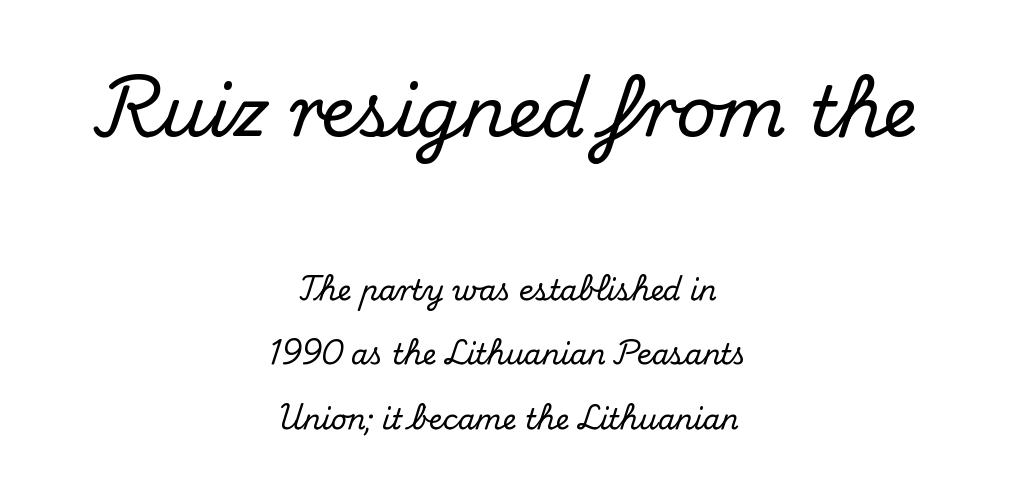
{"serif": "yes", "width": "normal", "stroke_contrast": "medium", "x_height": "small", "monospaced": "no", "underline": "no", "align": "center", "line_spacing": "loose", "line_spacing_ratio": 2.31, "letter_spacing": "normal", "letter_spacing_em": 0.0, "larger_block": "first", "size_ratio": 2.5, "glyph_px": 70}
